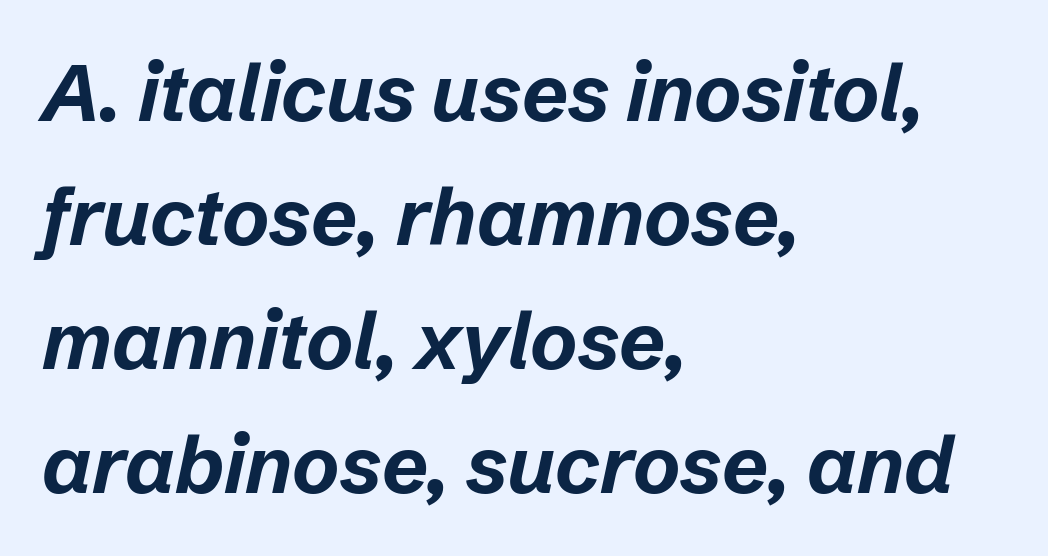
{"italic": "yes", "lean": "right", "slant_degrees": 12, "bold": "yes", "weight": "bold", "width": "normal", "stroke_contrast": "low", "x_height": "medium", "monospaced": "no", "underline": "no", "align": "left", "line_spacing": "normal", "line_spacing_ratio": 1.55, "letter_spacing": "normal", "letter_spacing_em": 0.0, "glyph_px": 80}
